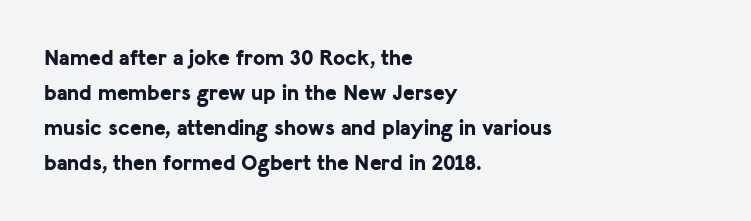
{"italic": "no", "bold": "yes", "underline": "no", "align": "left", "line_spacing": "normal", "line_spacing_ratio": 1.59, "letter_spacing": "normal", "letter_spacing_em": 0.0, "glyph_px": 22}
